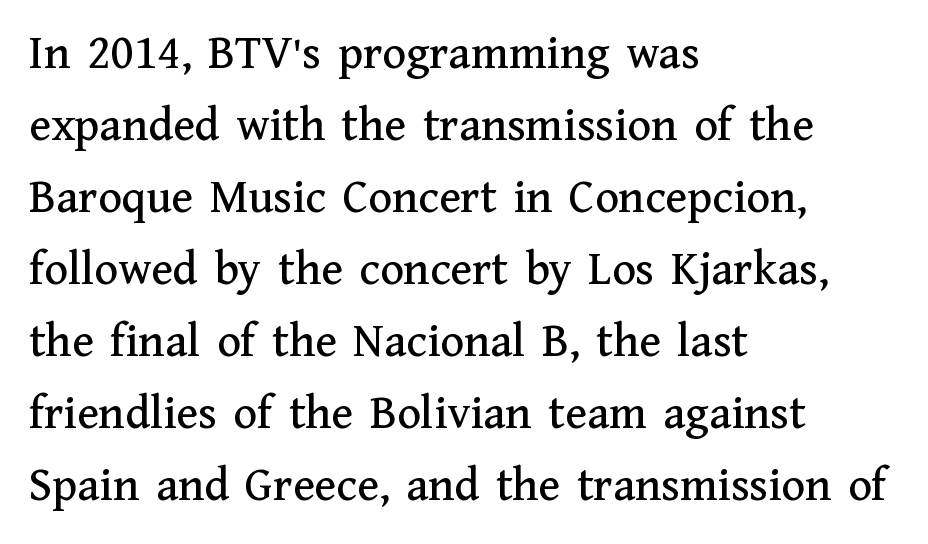
Q: Is the text italic (slanted)? A: No, it is upright.
Q: Is the typeface a serif or a sans-serif typeface? A: Serif.
Q: Is the text underlined? A: No.
Q: How is the paragraph aligned? A: Left-aligned.
Q: Is the spacing between letters normal or unusually wide? A: Normal.
Q: Is the spacing between lines tight, normal or loose? A: Normal.
Q: Width (condensed, normal, or wide)? A: Normal.
Q: Stroke contrast? A: Medium.
Q: x-height? A: Medium.
Q: Monospaced? A: No.
